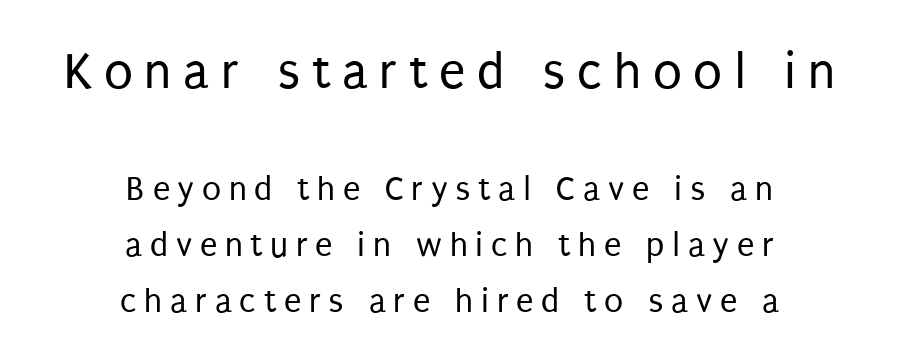
The passage shown begins with its larger block and ends with its smaller one. Heaviness? Minimal to ordinary, like unemphasized prose. The specimen reads as upright at a glance. The font family rendered here belongs to the sans-serif group. Alignment: centered.
